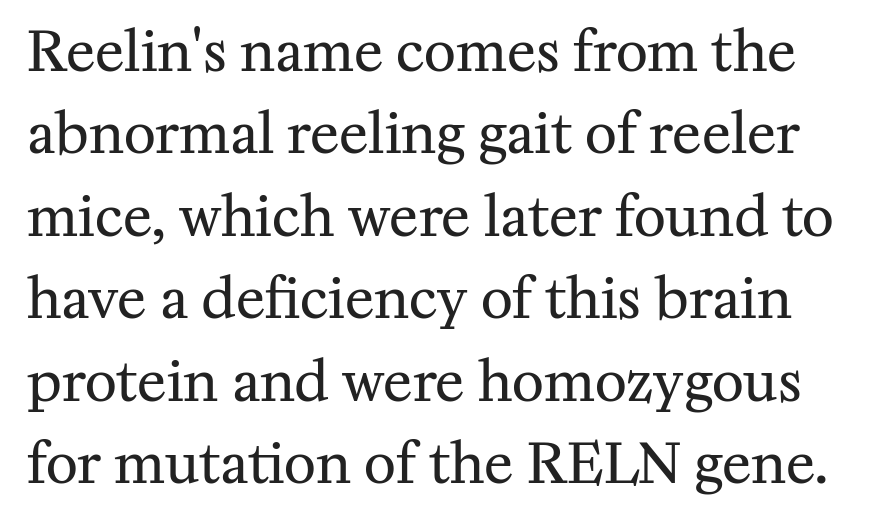
Q: Is the text bold? A: No.
Q: Is the text italic (slanted)? A: No, it is upright.
Q: Is the typeface a serif or a sans-serif typeface? A: Serif.
Q: Is the text underlined? A: No.
Q: Is the spacing between letters normal or unusually wide? A: Normal.
Q: Is the spacing between lines tight, normal or loose? A: Normal.
Q: Width (condensed, normal, or wide)? A: Normal.
Q: Stroke contrast? A: Medium.
Q: x-height? A: Medium.
Q: Monospaced? A: No.
